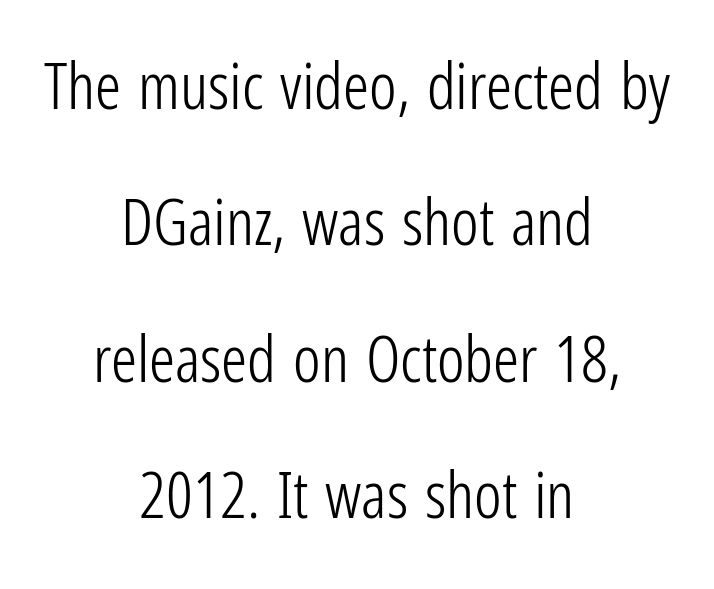
{"serif": "no", "italic": "no", "bold": "no", "weight": "light", "width": "condensed", "stroke_contrast": "low", "x_height": "medium", "monospaced": "no", "underline": "no", "align": "center", "line_spacing": "loose", "line_spacing_ratio": 2.1, "letter_spacing": "normal", "letter_spacing_em": 0.0, "glyph_px": 65}
